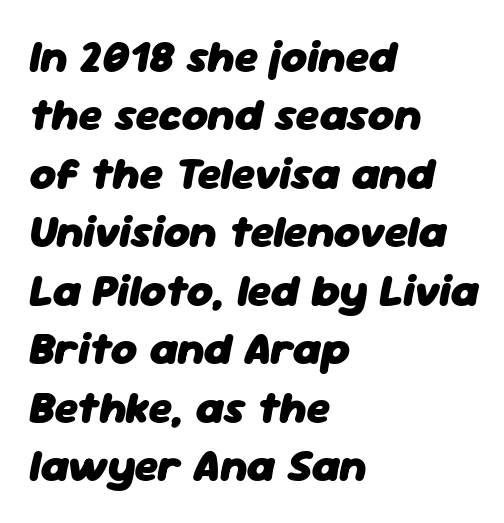
Q: Is the text bold? A: Yes.
Q: Is the text italic (slanted)? A: Yes, it leans right by about 11 degrees.
Q: Is the text underlined? A: No.
Q: How is the paragraph aligned? A: Left-aligned.
Q: Is the spacing between letters normal or unusually wide? A: Normal.
Q: Is the spacing between lines tight, normal or loose? A: Normal.
Q: Width (condensed, normal, or wide)? A: Normal.
Q: Stroke contrast? A: Low.
Q: x-height? A: Medium.
Q: Monospaced? A: No.
